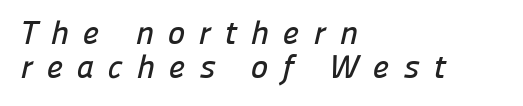
Proportional: the letters do not fall into vertical columns. This block would grow much taller if given ordinary leading; it's compressed now. Horizontally, the lines are justified to the leading edge only. Plain, unruled lines of type. The font family rendered here belongs to the sans-serif group.
